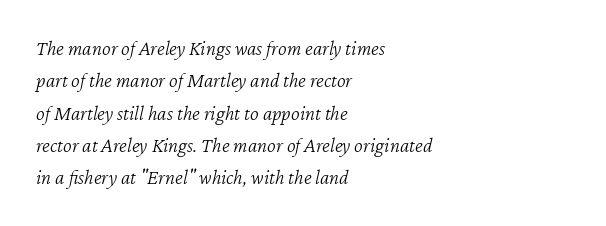
{"italic": "yes", "lean": "right", "slant_degrees": 12, "bold": "no", "underline": "no", "align": "left", "line_spacing": "normal", "line_spacing_ratio": 1.54, "letter_spacing": "normal", "letter_spacing_em": 0.0, "glyph_px": 21}
